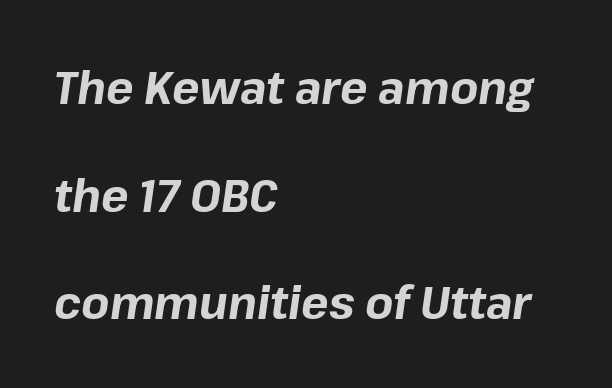
{"italic": "yes", "lean": "right", "slant_degrees": 8, "bold": "yes", "weight": "bold", "width": "normal", "stroke_contrast": "low", "x_height": "medium", "monospaced": "no", "underline": "no", "align": "left", "line_spacing": "loose", "line_spacing_ratio": 2.34, "letter_spacing": "normal", "letter_spacing_em": 0.0, "glyph_px": 46}
